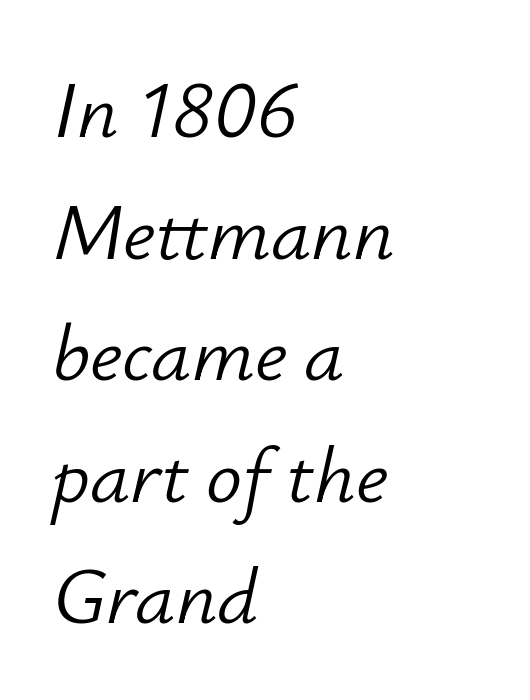
{"italic": "yes", "lean": "right", "slant_degrees": 12, "bold": "no", "weight": "light", "width": "normal", "stroke_contrast": "low", "x_height": "small", "monospaced": "no", "underline": "no", "align": "left", "line_spacing": "normal", "line_spacing_ratio": 1.52, "letter_spacing": "normal", "letter_spacing_em": 0.0, "glyph_px": 80}
